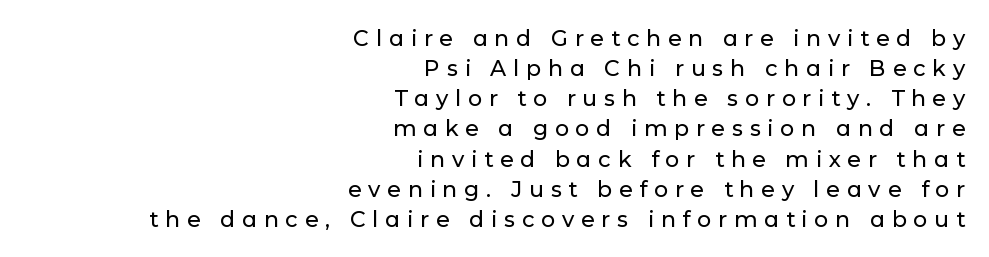
The rendering uses a moderate line-height, typical for paragraphs. Ordinary non-slanted type is in use. Which margin do the lines hug? The right one — the left edge is uneven. The passage shown is not underscored anywhere. This rendering widens character spacing well past its baseline value.
